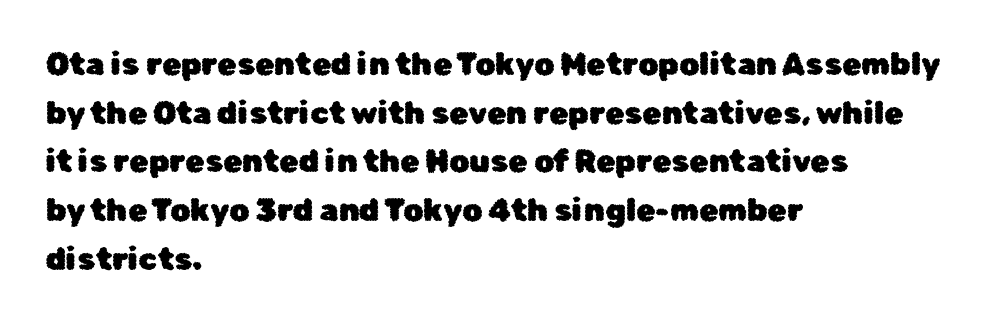
{"serif": "no", "italic": "no", "width": "normal", "stroke_contrast": "low", "x_height": "medium", "monospaced": "no", "underline": "no", "align": "left", "line_spacing": "normal", "line_spacing_ratio": 1.57, "letter_spacing": "normal", "letter_spacing_em": 0.0, "glyph_px": 31}
